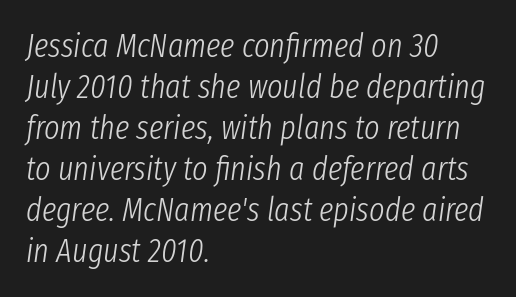
The image shows 33 px light, condensed type, italic (leaning right); set left-aligned, line spacing 1.24x, normal letter spacing, not underlined; low stroke contrast and a medium x-height.
